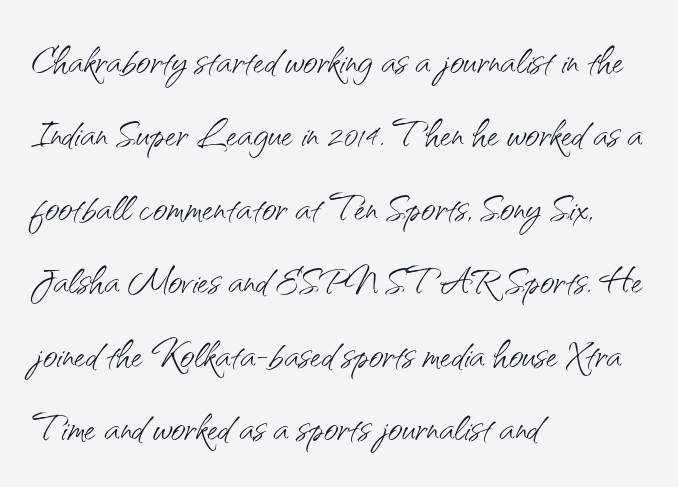
Q: Is the text bold? A: No.
Q: Is the text italic (slanted)? A: Yes.
Q: Is the typeface a serif or a sans-serif typeface? A: Sans-serif.
Q: Is the text underlined? A: No.
Q: How is the paragraph aligned? A: Left-aligned.
Q: Is the spacing between letters normal or unusually wide? A: Normal.
Q: Is the spacing between lines tight, normal or loose? A: Normal.
Q: Width (condensed, normal, or wide)? A: Normal.
Q: Stroke contrast? A: Medium.
Q: x-height? A: Small.
Q: Monospaced? A: No.
